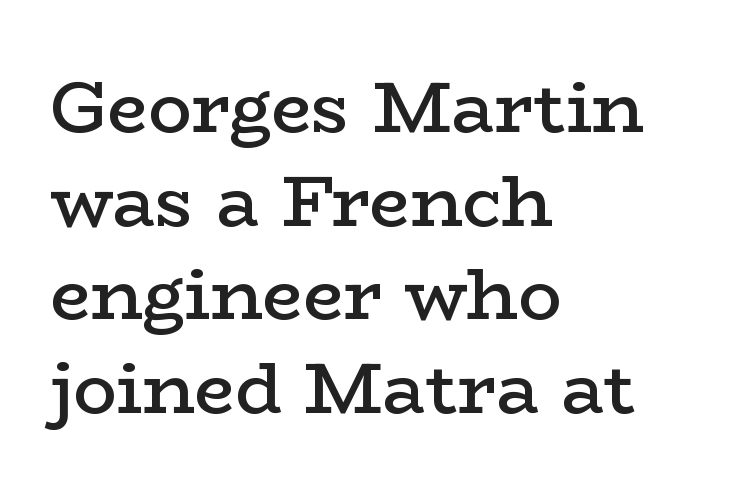
Q: Is the text bold? A: Semi-bold.
Q: Is the text italic (slanted)? A: No, it is upright.
Q: Is the typeface a serif or a sans-serif typeface? A: Serif.
Q: Is the text underlined? A: No.
Q: How is the paragraph aligned? A: Left-aligned.
Q: Is the spacing between letters normal or unusually wide? A: Normal.
Q: Is the spacing between lines tight, normal or loose? A: Normal.
Q: Width (condensed, normal, or wide)? A: Wide.
Q: Stroke contrast? A: Low.
Q: x-height? A: Medium.
Q: Monospaced? A: No.
